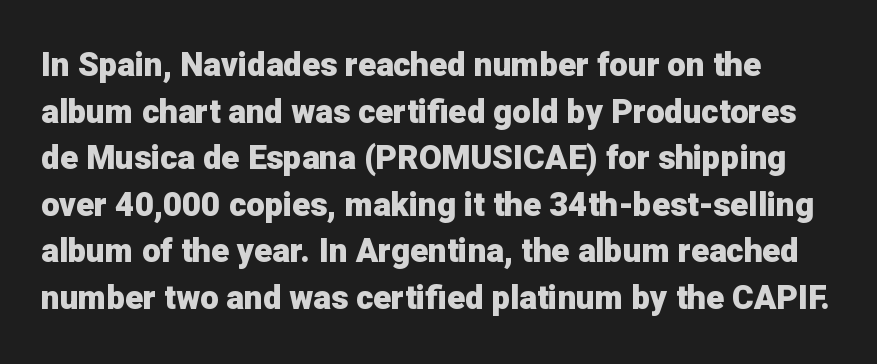
The image shows 33 px heavy sans-serif type, upright; set normal line spacing (1.41x), normal letter spacing, not underlined; low stroke contrast and a medium x-height.
